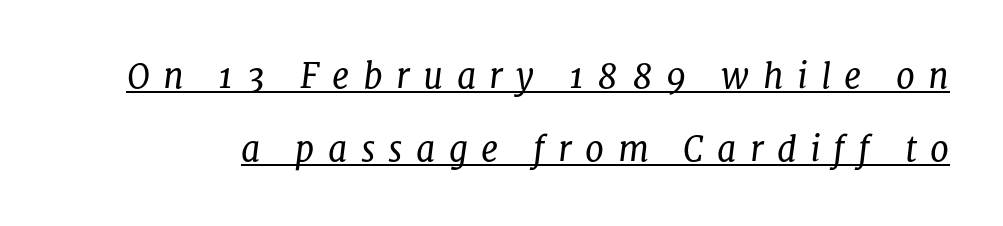
{"serif": "yes", "italic": "yes", "lean": "right", "slant_degrees": 8, "bold": "no", "weight": "regular", "width": "normal", "stroke_contrast": "low", "x_height": "medium", "monospaced": "no", "underline": "yes", "line_spacing": "loose", "line_spacing_ratio": 2.15, "letter_spacing": "wide", "letter_spacing_em": 0.39, "glyph_px": 34}
